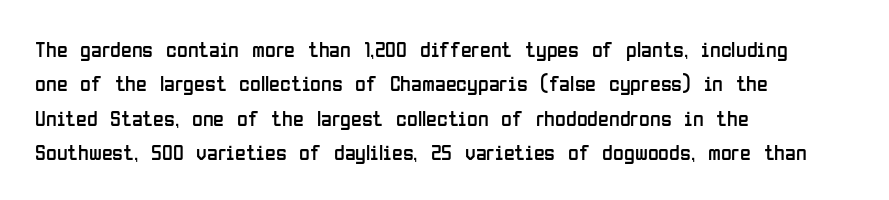
The image shows 22 px text type, upright; set left-aligned, normal line spacing (1.56x), normal letter spacing, not underlined.
